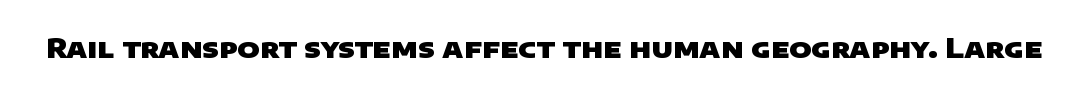
{"bold": "yes", "underline": "no", "letter_spacing": "normal", "letter_spacing_em": 0.0, "glyph_px": 27}
